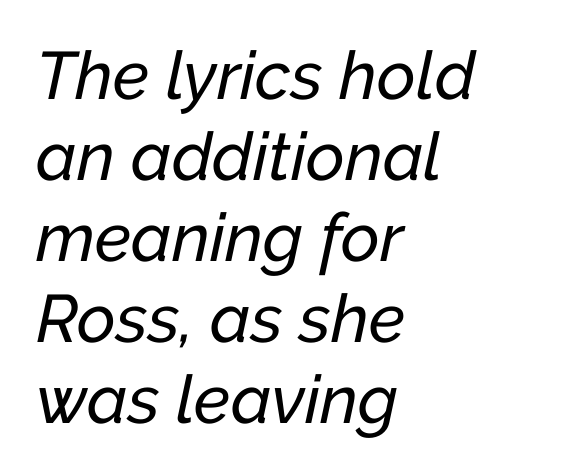
Q: Is the text italic (slanted)? A: Yes, it leans right by about 12 degrees.
Q: Is the text underlined? A: No.
Q: How is the paragraph aligned? A: Left-aligned.
Q: Is the spacing between letters normal or unusually wide? A: Normal.
Q: Width (condensed, normal, or wide)? A: Normal.
Q: Stroke contrast? A: Low.
Q: x-height? A: Medium.
Q: Monospaced? A: No.
